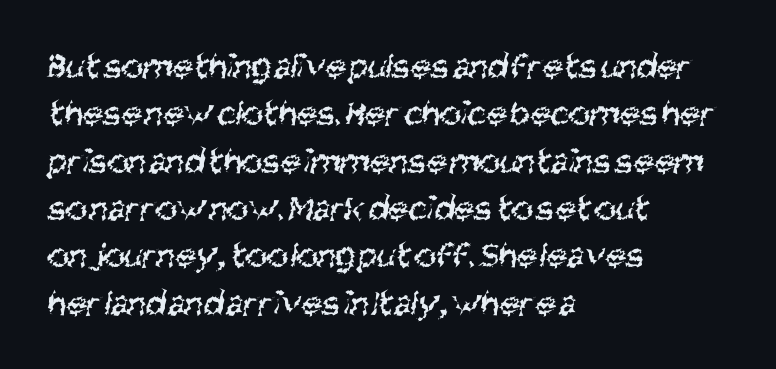
Q: Is the text bold? A: No.
Q: Is the typeface a serif or a sans-serif typeface? A: Sans-serif.
Q: Is the text underlined? A: No.
Q: How is the paragraph aligned? A: Left-aligned.
Q: Is the spacing between letters normal or unusually wide? A: Normal.
Q: Is the spacing between lines tight, normal or loose? A: Normal.
Q: Width (condensed, normal, or wide)? A: Condensed.
Q: Stroke contrast? A: Medium.
Q: x-height? A: Large.
Q: Monospaced? A: No.
